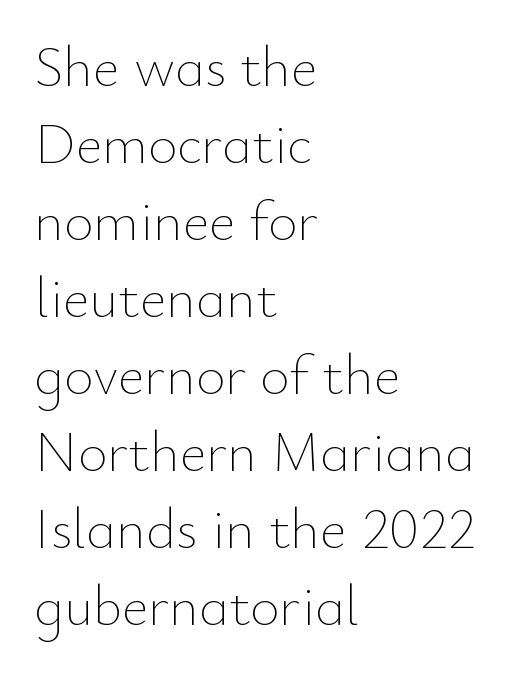
{"italic": "no", "bold": "no", "weight": "thin", "width": "normal", "stroke_contrast": "low", "x_height": "small", "monospaced": "no", "underline": "no", "align": "left", "line_spacing": "normal", "line_spacing_ratio": 1.35, "letter_spacing": "normal", "letter_spacing_em": 0.0, "glyph_px": 57}
